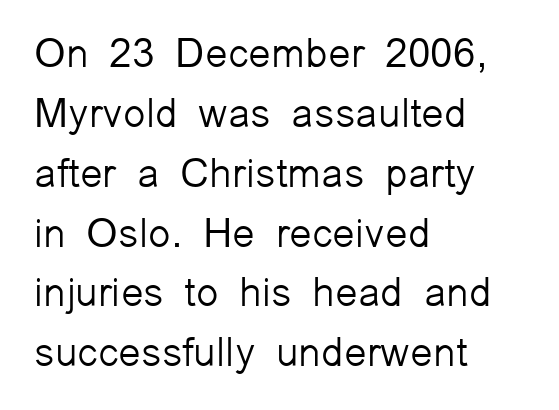
The image shows 41 px light sans-serif type, upright; set left-aligned, normal line spacing (1.46x), normal letter spacing, not underlined; low stroke contrast and a medium x-height.
